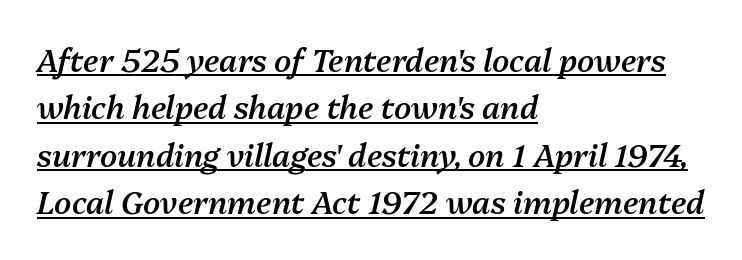
The image shows 31 px semibold type, italic (leaning right); set left-aligned, normal line spacing (1.53x), normal letter spacing, underlined; medium stroke contrast and a medium x-height.
